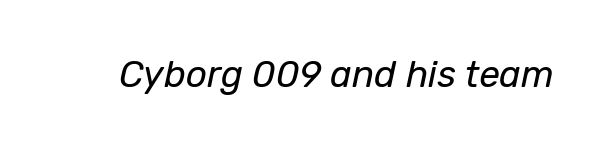
This sample has the flowing, uneven cadence of proportional lettering. This reads as an unemphasized weight, regular at the heaviest. The letterforms sit shoulder to shoulder at normal distance. Honestly, there is no underline to notice here at all. Compared with ordinary roman type, these characters are visibly tilted.
